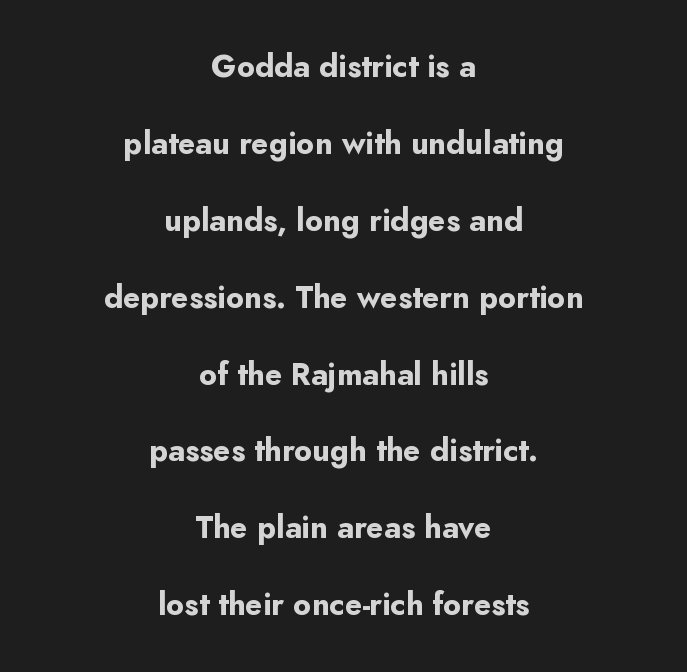
Interline gaps are noticeably wide in this sample. The rendering keeps characters at their native spacing. The strokes are fattened all the way to bold. What kind of face is this? One without serifs — a sans.
